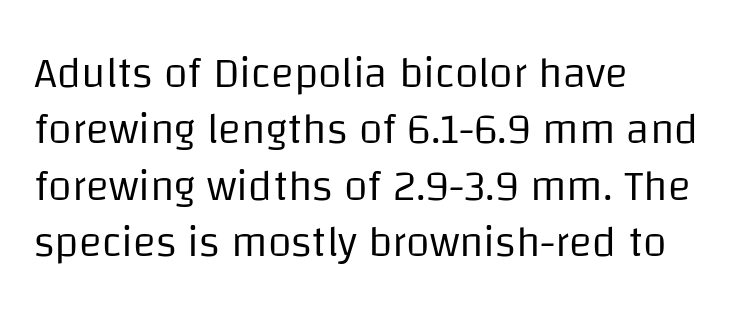
In terms of letterspacing, this is plain default setting. Evenly set lines give the paragraph a standard silhouette. This rendering uses left alignment, leaving the right contour irregular. Varying glyph widths throughout — classic text-font behaviour. Anything drawn beneath the words? Only blank space.
